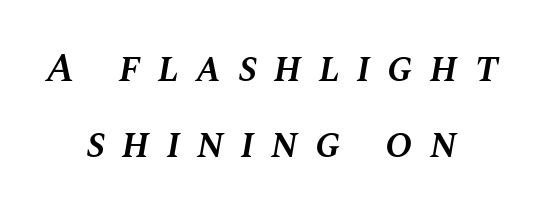
The image shows 41 px semibold type, italic (leaning right); set centered, line spacing 1.85x, unusually wide letter spacing (+0.41 em), not underlined; medium stroke contrast and a large x-height.
